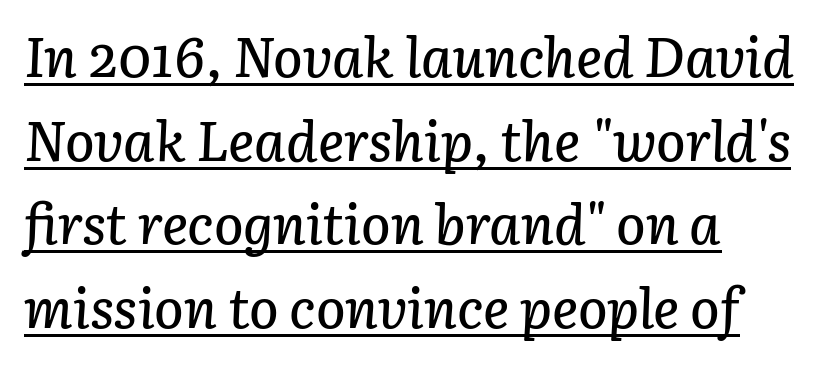
Each letter keeps its own natural width here, so spacing adapts to shape. Notice how a bar underscores the lettering throughout. Compared with ordinary roman type, these characters are visibly tilted. This rendering uses left alignment, leaving the right contour irregular. Leading: standard. You could call the tracking neutral — neither tight nor loose.
